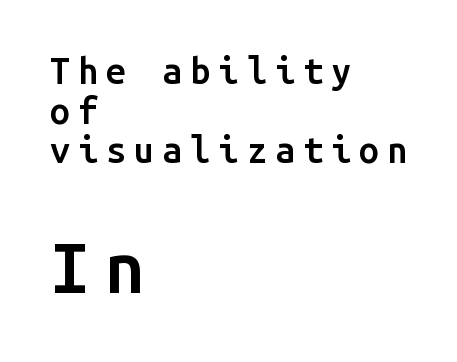
You could barely slide anything between these rows. Here the glyphs are tracked loosely, breaking word shapes into spaced letters. The glyphs in this specimen are sans serif. Every character here occupies the same horizontal width, giving the sample a typewriter-like rhythm.
